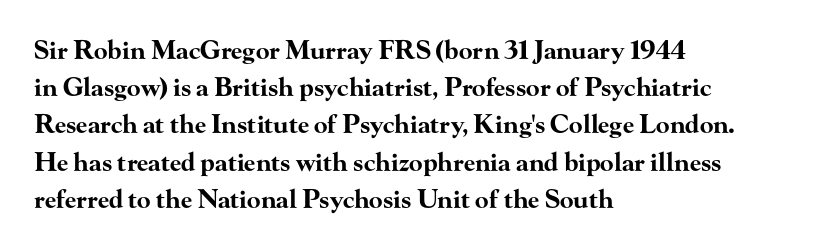
The image shows 25 px bold type, upright; set left-aligned, normal line spacing (1.49x), normal letter spacing, not underlined.
